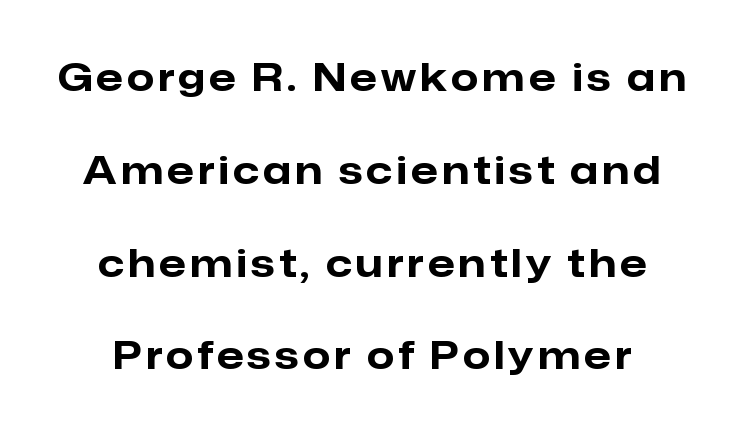
{"serif": "no", "italic": "no", "bold": "yes", "weight": "bold", "width": "normal", "stroke_contrast": "low", "x_height": "medium", "monospaced": "no", "underline": "no", "align": "center", "line_spacing": "loose", "line_spacing_ratio": 2.38, "glyph_px": 39}
